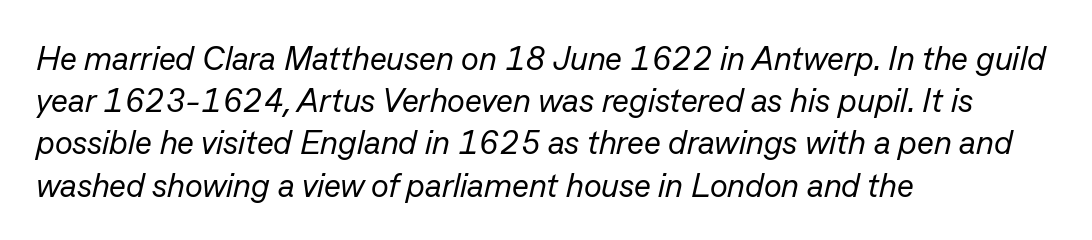
Q: Is the text bold? A: No.
Q: Is the text italic (slanted)? A: Yes, it leans right by about 13 degrees.
Q: Is the text underlined? A: No.
Q: How is the paragraph aligned? A: Left-aligned.
Q: Is the spacing between letters normal or unusually wide? A: Normal.
Q: Is the spacing between lines tight, normal or loose? A: Normal.
Q: Width (condensed, normal, or wide)? A: Normal.
Q: Stroke contrast? A: Low.
Q: x-height? A: Medium.
Q: Monospaced? A: No.
